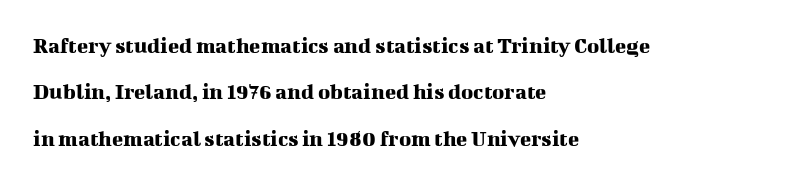
The image shows 23 px text type, upright; set left-aligned, loose line spacing (2.02x), normal letter spacing, not underlined.
